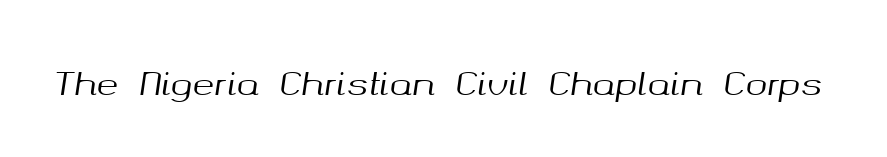
The image shows 33 px text type, italic (leaning right); set normal letter spacing, not underlined; medium stroke contrast and a medium x-height.
